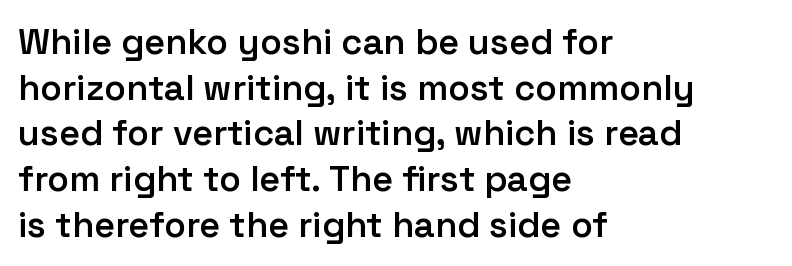
Q: Is the text bold? A: Semi-bold.
Q: Is the text italic (slanted)? A: No, it is upright.
Q: Is the typeface a serif or a sans-serif typeface? A: Sans-serif.
Q: Is the text underlined? A: No.
Q: How is the paragraph aligned? A: Left-aligned.
Q: Is the spacing between letters normal or unusually wide? A: Normal.
Q: Is the spacing between lines tight, normal or loose? A: Normal.
Q: Width (condensed, normal, or wide)? A: Normal.
Q: Stroke contrast? A: Low.
Q: x-height? A: Medium.
Q: Monospaced? A: No.
